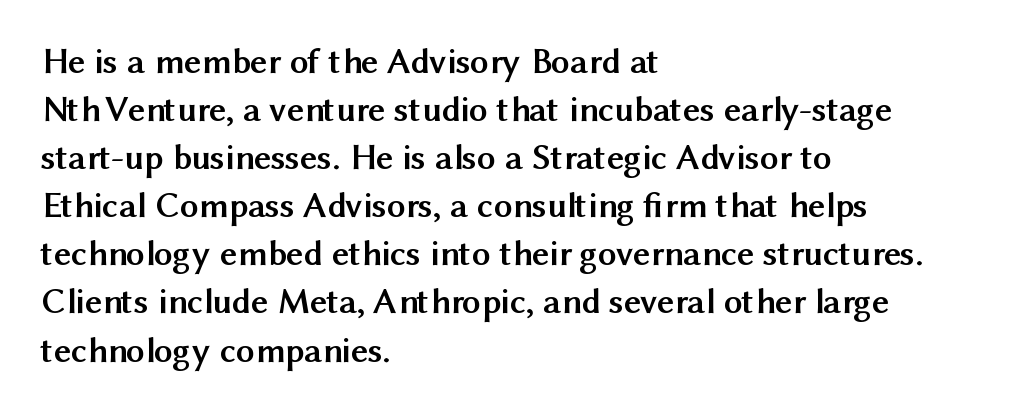
{"serif": "no", "italic": "no", "bold": "yes", "weight": "semibold", "width": "normal", "stroke_contrast": "medium", "x_height": "medium", "monospaced": "no", "underline": "no", "align": "left", "line_spacing": "normal", "line_spacing_ratio": 1.3, "letter_spacing": "normal", "letter_spacing_em": 0.0, "glyph_px": 37}
